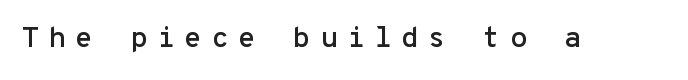
{"serif": "no", "italic": "no", "width": "normal", "stroke_contrast": "low", "x_height": "medium", "monospaced": "yes", "underline": "no", "letter_spacing": "wide", "letter_spacing_em": 0.32, "glyph_px": 29}
